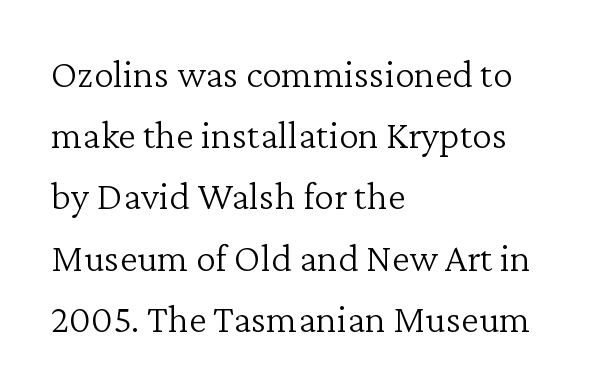
{"serif": "yes", "italic": "no", "bold": "no", "weight": "light", "width": "normal", "stroke_contrast": "low", "x_height": "medium", "monospaced": "no", "underline": "no", "align": "left", "line_spacing": "normal", "line_spacing_ratio": 1.53, "letter_spacing": "normal", "letter_spacing_em": 0.0, "glyph_px": 40}
